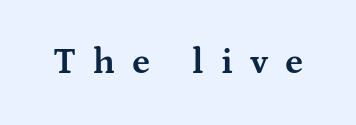
{"serif": "yes", "italic": "no", "bold": "yes", "weight": "bold", "width": "wide", "stroke_contrast": "medium", "x_height": "medium", "monospaced": "no", "underline": "no", "letter_spacing": "wide", "letter_spacing_em": 0.47, "glyph_px": 36}
